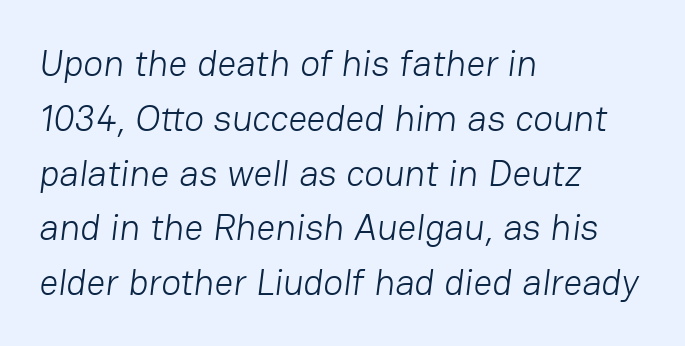
{"serif": "no", "bold": "no", "weight": "light", "width": "normal", "stroke_contrast": "low", "x_height": "medium", "monospaced": "no", "underline": "no", "align": "left", "line_spacing": "normal", "line_spacing_ratio": 1.48, "letter_spacing": "normal", "letter_spacing_em": 0.0, "glyph_px": 37}
